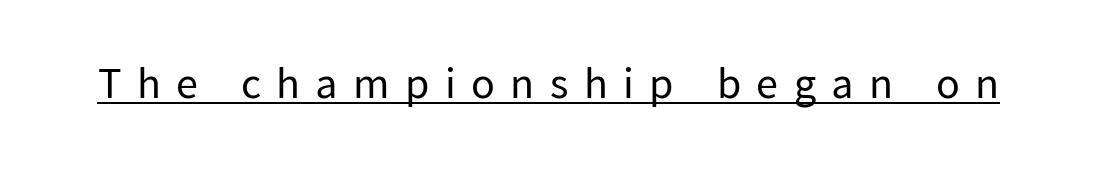
{"serif": "no", "italic": "no", "bold": "no", "weight": "regular", "width": "normal", "stroke_contrast": "low", "x_height": "medium", "monospaced": "no", "underline": "yes", "letter_spacing": "wide", "letter_spacing_em": 0.35, "glyph_px": 44}
